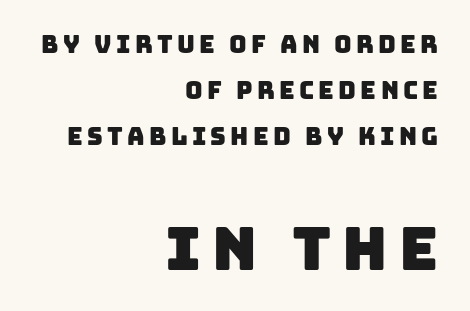
Q: Is the typeface a serif or a sans-serif typeface? A: Sans-serif.
Q: Is the text underlined? A: No.
Q: How is the paragraph aligned? A: Right-aligned.
Q: Is the spacing between lines tight, normal or loose? A: Loose.
Q: Which block of text is set in a larger size, the first (top) or the second (bottom)? A: The second (bottom) one.
Q: Width (condensed, normal, or wide)? A: Normal.
Q: Stroke contrast? A: Low.
Q: x-height? A: Large.
Q: Monospaced? A: No.
